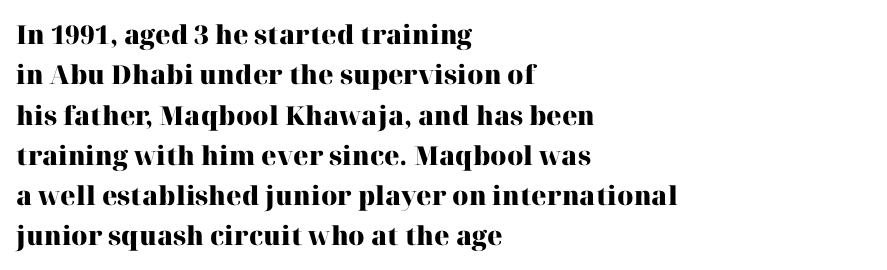
A classic flush-left, rag-right setting is used for this passage. Rows of type keep a routine distance in the vertical direction. Descenders are the only things crossing below the line. The strokes are fattened all the way to bold. Tracking value appears to be zero — textbook default spacing.
